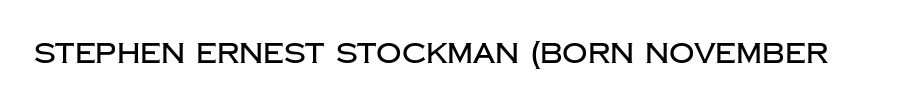
{"serif": "no", "italic": "no", "width": "normal", "stroke_contrast": "low", "x_height": "large", "monospaced": "no", "underline": "no", "letter_spacing": "normal", "letter_spacing_em": 0.0, "glyph_px": 28}
